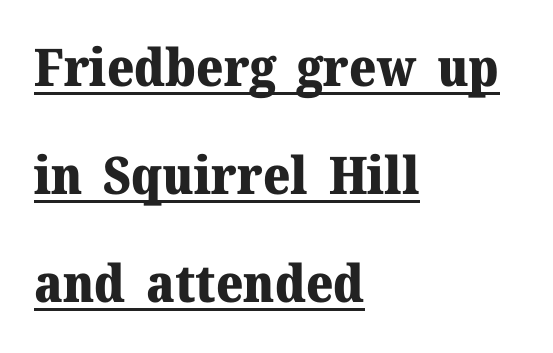
Q: Is the text bold? A: Yes.
Q: Is the text italic (slanted)? A: No, it is upright.
Q: Is the typeface a serif or a sans-serif typeface? A: Serif.
Q: Is the text underlined? A: Yes.
Q: How is the paragraph aligned? A: Left-aligned.
Q: Is the spacing between letters normal or unusually wide? A: Normal.
Q: Is the spacing between lines tight, normal or loose? A: Loose.
Q: Width (condensed, normal, or wide)? A: Normal.
Q: Stroke contrast? A: Medium.
Q: x-height? A: Medium.
Q: Monospaced? A: No.
